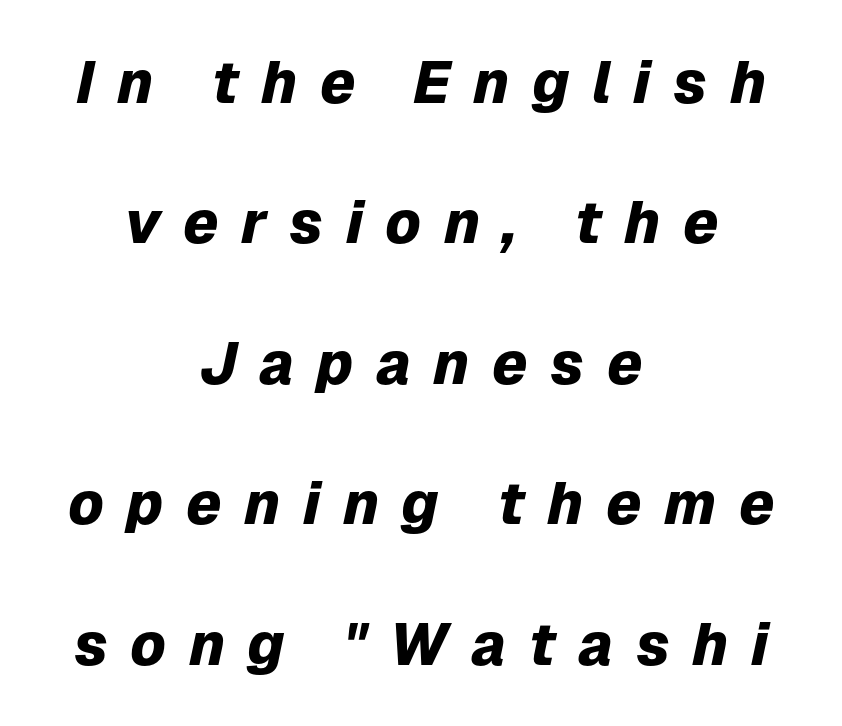
Q: Is the text bold? A: Yes.
Q: Is the text italic (slanted)? A: Yes, it leans right by about 12 degrees.
Q: Is the text underlined? A: No.
Q: How is the paragraph aligned? A: Centered.
Q: Is the spacing between letters normal or unusually wide? A: Unusually wide.
Q: Is the spacing between lines tight, normal or loose? A: Loose.
Q: Width (condensed, normal, or wide)? A: Normal.
Q: Stroke contrast? A: Low.
Q: x-height? A: Medium.
Q: Monospaced? A: No.
